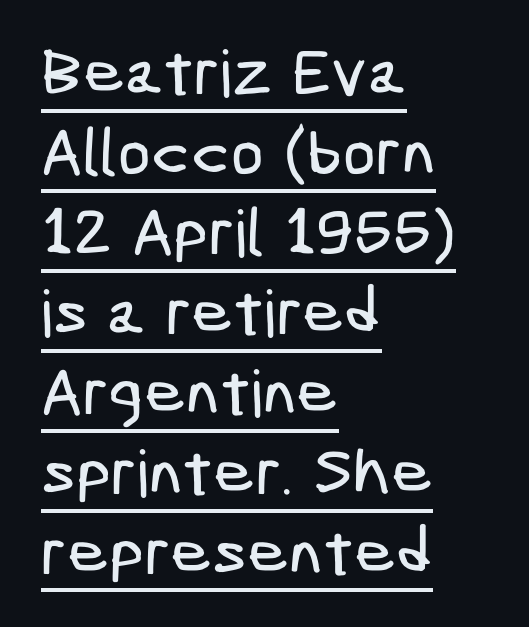
The specimen includes a rule beneath the text block's lines. The letters sit at their default tracking, neither squeezed nor spread. The type family on display is of the sans-serif kind. Caption: multi-line text, flush left, ragged right.
